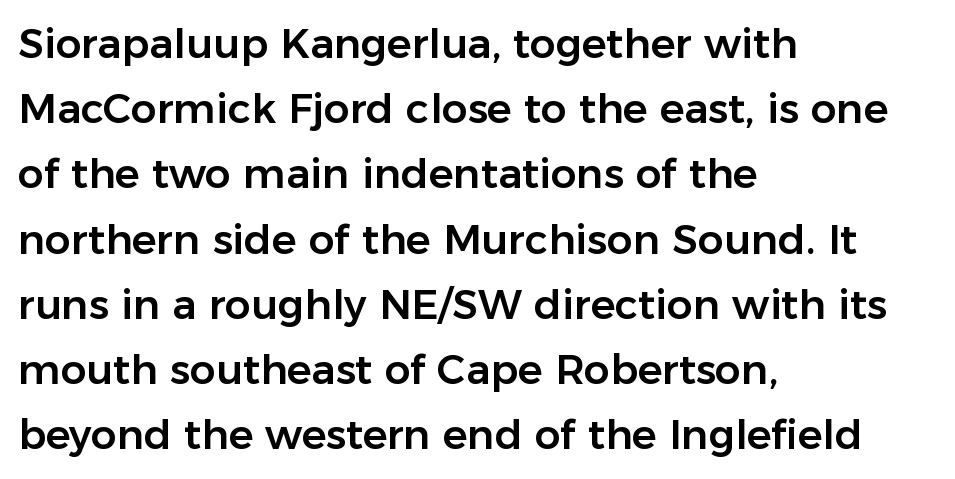
The image shows 41 px sans-serif type, upright; set left-aligned, normal line spacing (1.59x), normal letter spacing, not underlined; low stroke contrast and a medium x-height.
